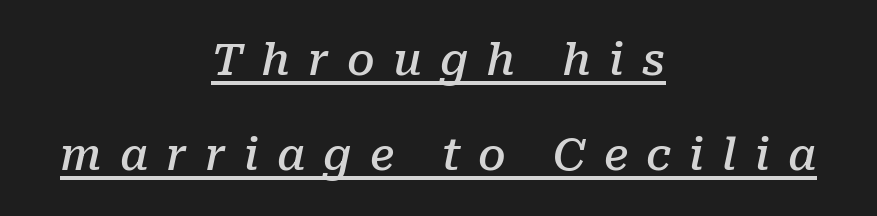
Q: Is the text bold? A: Semi-bold.
Q: Is the text italic (slanted)? A: Yes, it leans right by about 10 degrees.
Q: Is the typeface a serif or a sans-serif typeface? A: Serif.
Q: Is the text underlined? A: Yes.
Q: How is the paragraph aligned? A: Centered.
Q: Is the spacing between letters normal or unusually wide? A: Unusually wide.
Q: Is the spacing between lines tight, normal or loose? A: Loose.
Q: Width (condensed, normal, or wide)? A: Normal.
Q: Stroke contrast? A: Low.
Q: x-height? A: Medium.
Q: Monospaced? A: No.
